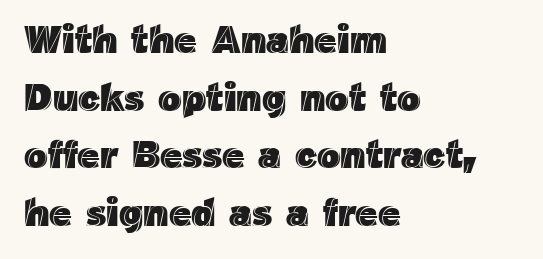
In CSS terms this would be text-align: left. The words here are not underlined. Note the varied advance widths — an 'i' is clearly narrower than an 'm'. Do the letters lean? They stand straight. This sample uses plain, unmodified letter spacing.
